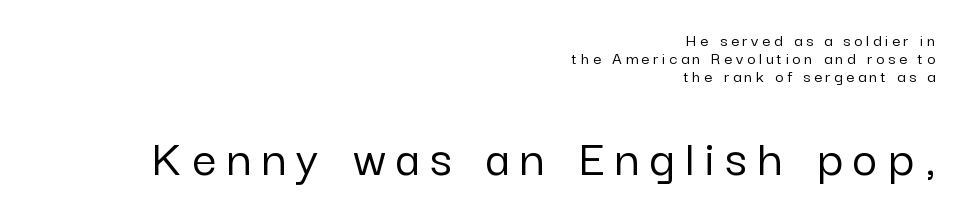
{"serif": "no", "italic": "no", "width": "normal", "stroke_contrast": "low", "x_height": "medium", "monospaced": "no", "underline": "no", "align": "right", "line_spacing": "tight", "line_spacing_ratio": 1.0, "letter_spacing": "wide", "letter_spacing_em": 0.2, "larger_block": "second", "size_ratio": 3.0, "glyph_px": 54}
